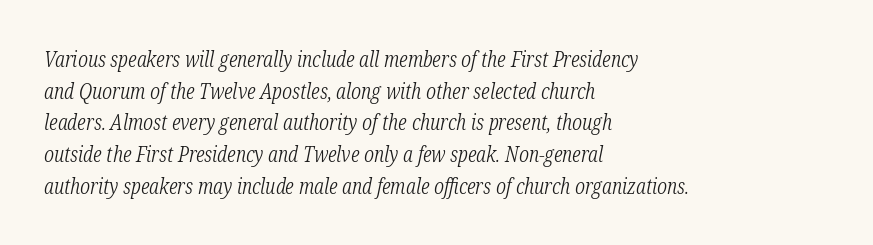
The vertical gap from one line to the next is medium. The space directly below the letters is spotless. The face looks like a standard text weight, possibly lighter. The lines in this sample share a left origin and differ only in where they stop. This sample uses an oblique cut, with every glyph tilted off the vertical. Observe the ordinary spacing: letters are neighbours, not strangers.
